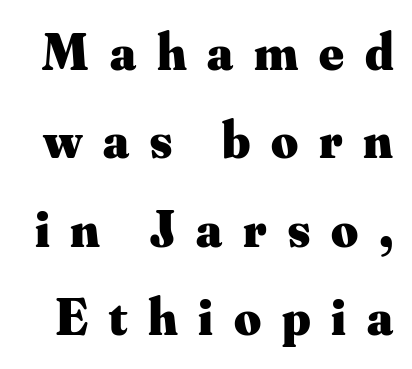
The string is rendered with underlining switched off. Do the letters lean? They stand straight. Typographic density is high because the face is bold. Look at the bottom of the vertical strokes: they flare into serifs here. This sample keeps an unexceptional amount of space between lines.
